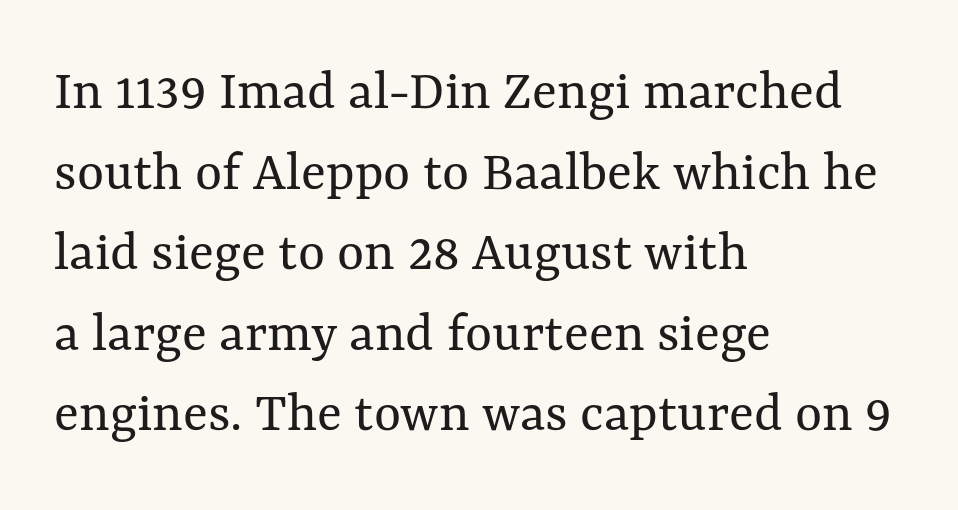
Q: Is the text bold? A: No.
Q: Is the text italic (slanted)? A: No, it is upright.
Q: Is the text underlined? A: No.
Q: How is the paragraph aligned? A: Left-aligned.
Q: Is the spacing between letters normal or unusually wide? A: Normal.
Q: Is the spacing between lines tight, normal or loose? A: Normal.
Q: Width (condensed, normal, or wide)? A: Normal.
Q: Stroke contrast? A: Medium.
Q: x-height? A: Medium.
Q: Monospaced? A: No.
